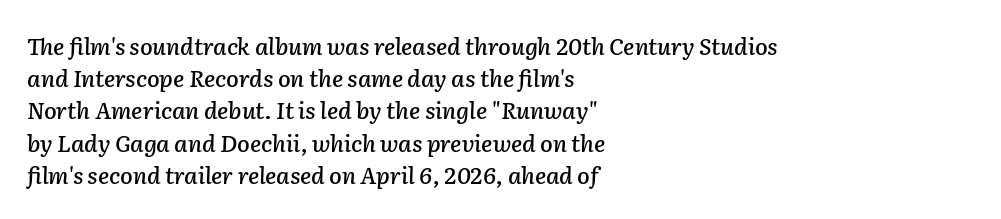
The rendering keeps characters at their native spacing. Line starts are locked; line ends wander. This rendering features lettering with no underline. Quick note: interline space is typical. Does the lettering tilt? It does — this is italic.
